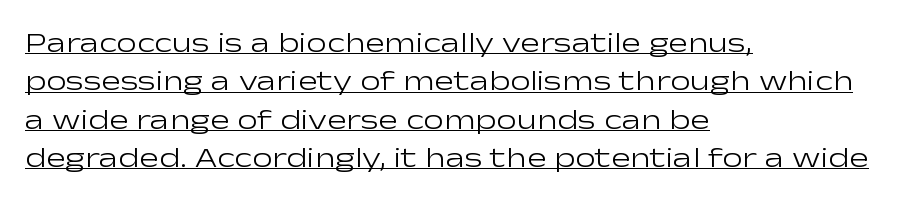
Q: Is the text bold? A: No.
Q: Is the text italic (slanted)? A: No, it is upright.
Q: Is the typeface a serif or a sans-serif typeface? A: Sans-serif.
Q: Is the text underlined? A: Yes.
Q: How is the paragraph aligned? A: Left-aligned.
Q: Is the spacing between letters normal or unusually wide? A: Normal.
Q: Is the spacing between lines tight, normal or loose? A: Normal.
Q: Width (condensed, normal, or wide)? A: Wide.
Q: Stroke contrast? A: Low.
Q: x-height? A: Medium.
Q: Monospaced? A: No.
